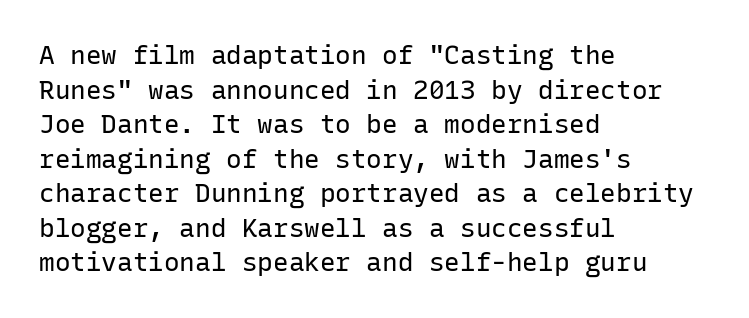
{"italic": "no", "bold": "no", "underline": "no", "align": "left", "line_spacing": "normal", "line_spacing_ratio": 1.33, "letter_spacing": "normal", "letter_spacing_em": 0.0, "glyph_px": 26}
